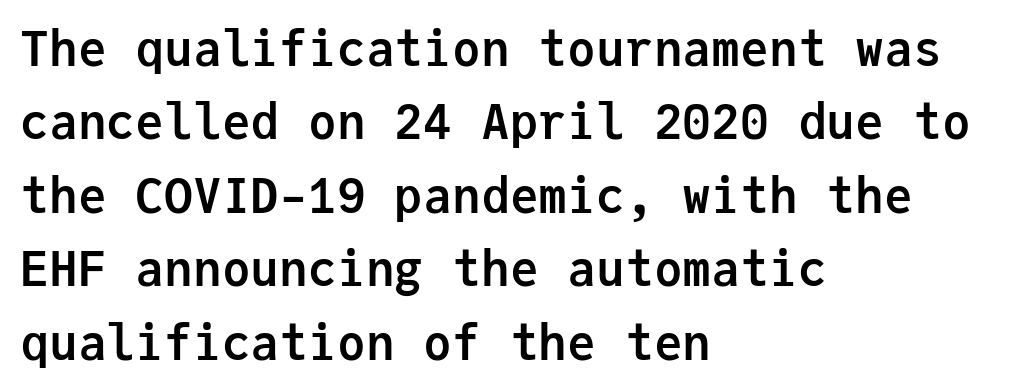
Q: Is the text bold? A: Yes.
Q: Is the text italic (slanted)? A: No, it is upright.
Q: Is the typeface a serif or a sans-serif typeface? A: Sans-serif.
Q: Is the text underlined? A: No.
Q: How is the paragraph aligned? A: Left-aligned.
Q: Is the spacing between letters normal or unusually wide? A: Normal.
Q: Is the spacing between lines tight, normal or loose? A: Normal.
Q: Width (condensed, normal, or wide)? A: Normal.
Q: Stroke contrast? A: Low.
Q: x-height? A: Medium.
Q: Monospaced? A: Yes.
